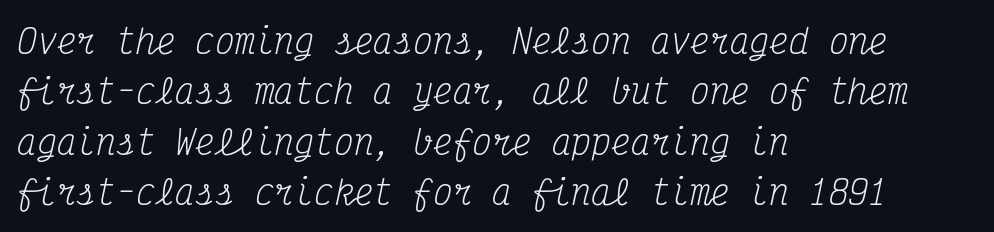
The image shows 33 px regular-weight, condensed serif type, italic (leaning right), monospaced; set left-aligned, normal line spacing (1.53x), normal letter spacing, not underlined; medium stroke contrast and a medium x-height.
